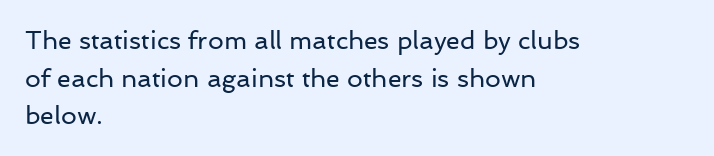
The image shows 25 px text type, upright; set left-aligned, normal line spacing (1.51x), normal letter spacing, not underlined.
